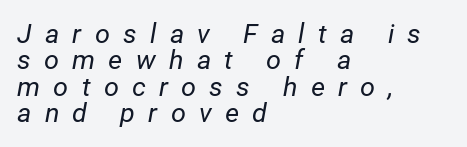
{"italic": "yes", "lean": "right", "slant_degrees": 12, "bold": "no", "underline": "no", "align": "left", "line_spacing": "tight", "line_spacing_ratio": 0.98, "letter_spacing": "wide", "letter_spacing_em": 0.49, "glyph_px": 27}
